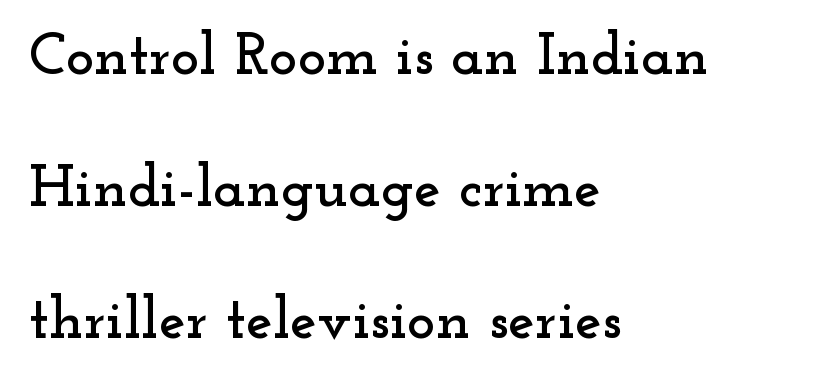
The image shows 60 px wide serif type, upright; set left-aligned, loose line spacing (2.2x), normal letter spacing, not underlined; low stroke contrast and a small x-height.
